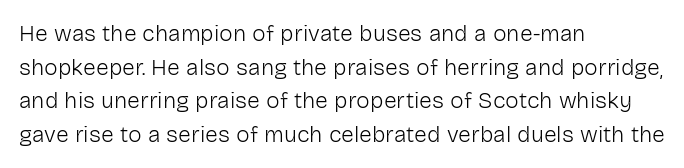
Q: Is the text bold? A: No.
Q: Is the text italic (slanted)? A: No, it is upright.
Q: Is the text underlined? A: No.
Q: How is the paragraph aligned? A: Left-aligned.
Q: Is the spacing between letters normal or unusually wide? A: Normal.
Q: Is the spacing between lines tight, normal or loose? A: Normal.
